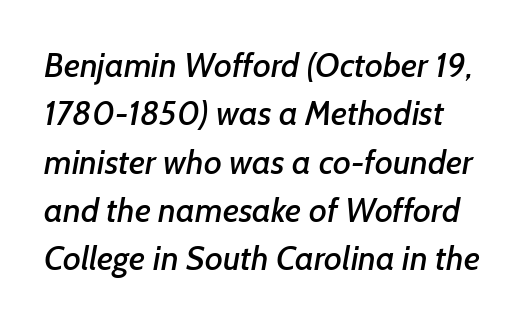
The image shows 34 px sans-serif type; set normal line spacing (1.42x), normal letter spacing, not underlined; low stroke contrast and a medium x-height.
